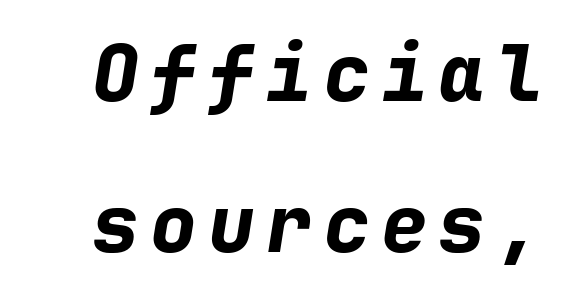
The image shows 78 px bold type, italic (leaning right), monospaced; set loose line spacing (1.94x), not underlined; low stroke contrast and a medium x-height.
